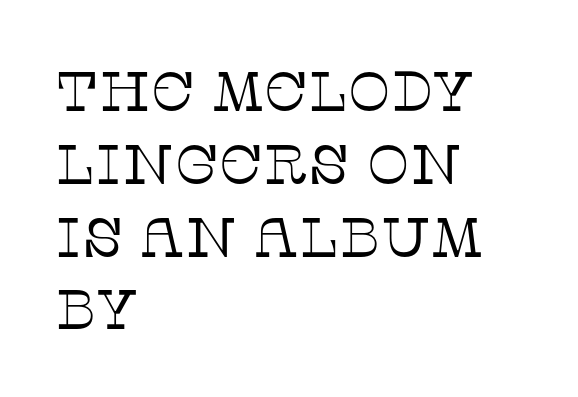
{"serif": "yes", "italic": "no", "bold": "no", "weight": "thin", "width": "normal", "stroke_contrast": "low", "x_height": "large", "monospaced": "no", "underline": "no", "align": "left", "line_spacing": "normal", "line_spacing_ratio": 1.3, "letter_spacing": "normal", "letter_spacing_em": 0.0, "glyph_px": 56}
